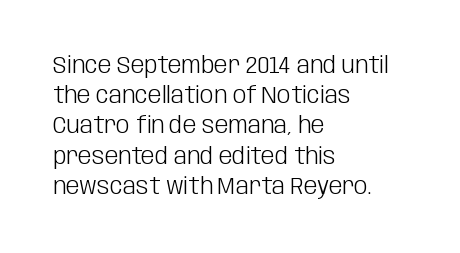
Q: Is the text bold? A: No.
Q: Is the text italic (slanted)? A: No, it is upright.
Q: Is the text underlined? A: No.
Q: How is the paragraph aligned? A: Left-aligned.
Q: Is the spacing between letters normal or unusually wide? A: Normal.
Q: Is the spacing between lines tight, normal or loose? A: Normal.
